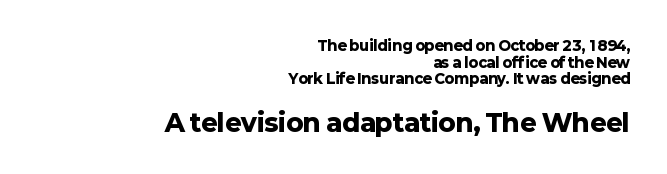
The image shows 25 px bold type, upright; set right-aligned, line spacing 1.19x, normal letter spacing, not underlined; the second (bottom) block is 1.79x larger.
